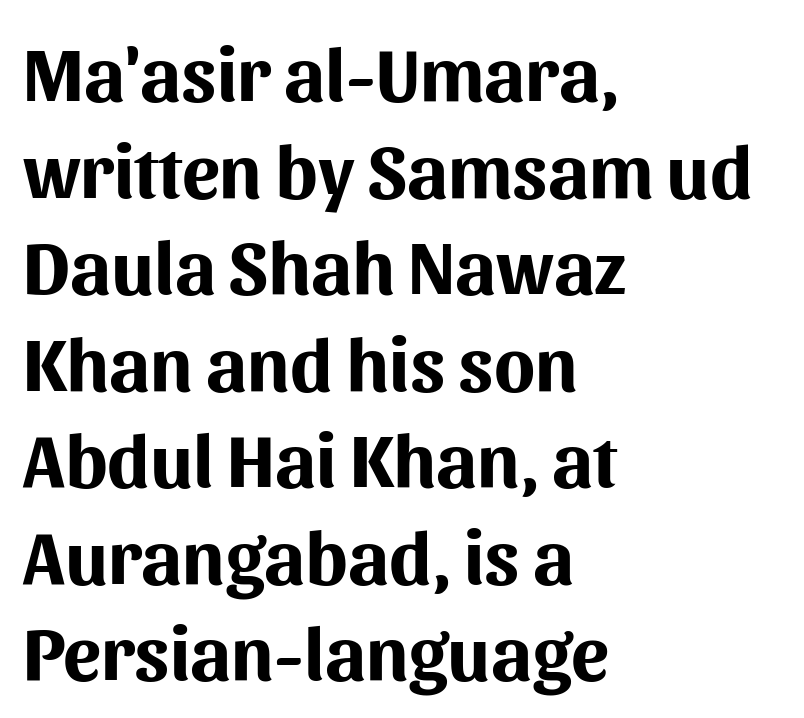
Here the designer chose a conventional face with non-uniform glyph widths. Where is the straight margin? On the left. Descender tails drop into unmarked territory. Leading matches the norm, producing a regular column. Font category for this specimen: sans-serif.
